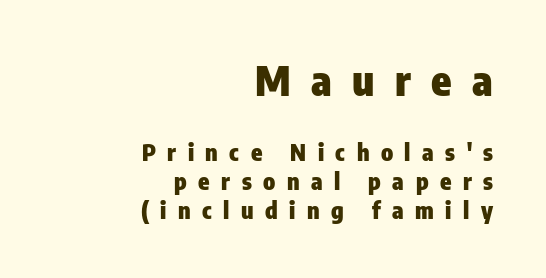
Q: Is the text bold? A: Yes.
Q: Is the text italic (slanted)? A: No, it is upright.
Q: Is the typeface a serif or a sans-serif typeface? A: Sans-serif.
Q: Is the text underlined? A: No.
Q: How is the paragraph aligned? A: Right-aligned.
Q: Is the spacing between letters normal or unusually wide? A: Unusually wide.
Q: Is the spacing between lines tight, normal or loose? A: Normal.
Q: Which block of text is set in a larger size, the first (top) or the second (bottom)? A: The first (top) one.
Q: Width (condensed, normal, or wide)? A: Condensed.
Q: Stroke contrast? A: Low.
Q: x-height? A: Medium.
Q: Monospaced? A: No.
